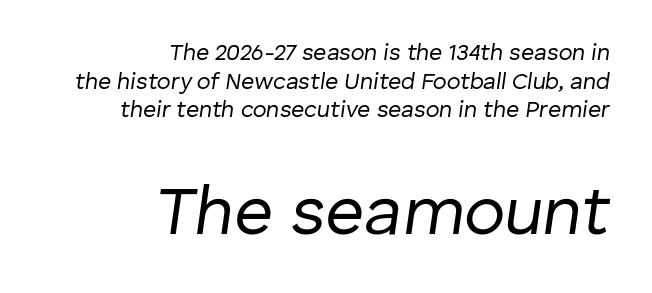
Does the lettering tilt? It does — this is italic. The words here are not underlined. The cut favours lightness, reaching ordinary text weight at its darkest. Teacher's note: observe the even right margin — that is flush-right alignment. Spacing verdict: proportional, widths tailored to each character.
